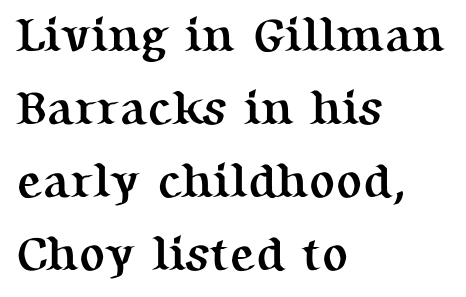
A typesetter would label this face a serif. The block of text has a typical density, with ordinary space between rows. Ascenders rise straight up at ninety degrees. This rendering features lettering with no underline. Typesetter's note: full bold, strokes at maximum text heaviness.
